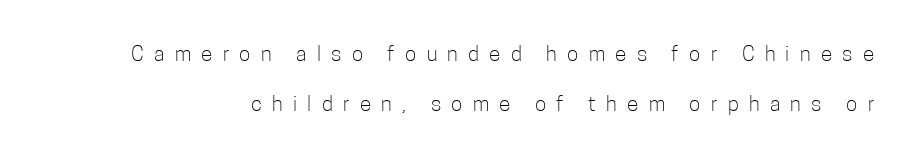
{"italic": "no", "bold": "no", "underline": "no", "line_spacing": "loose", "line_spacing_ratio": 2.37, "letter_spacing": "wide", "letter_spacing_em": 0.49, "glyph_px": 21}
